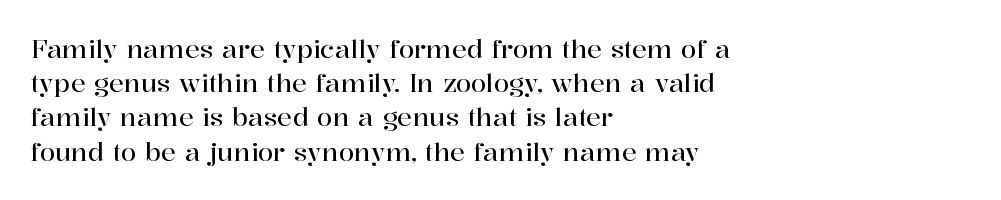
The image shows 25 px text type, upright; set left-aligned, normal line spacing (1.37x), normal letter spacing, not underlined.
